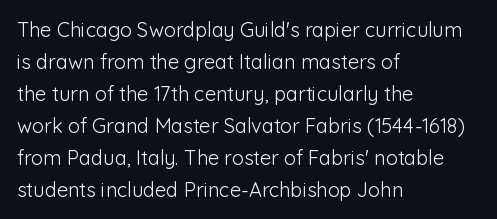
Caption: standard tracking, unaltered. The line-height multiplier appears to be the usual default. Type without underlining. This sample uses an upright cut, with every glyph sitting square on the baseline. This rendering uses left alignment, leaving the right contour irregular. The characters are drawn with everyday or finer stroke widths.
